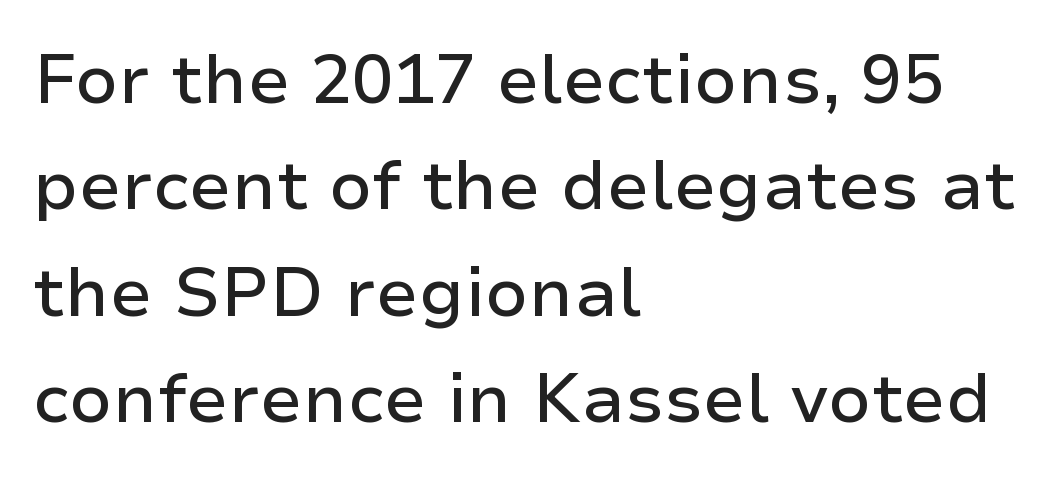
Each row of text sits above clean, open space. Leading matches the norm, producing a regular column. The rendering uses natural spacing where letterforms have individual widths. The rag falls on the right side of this text block. The type family on display is of the sans-serif kind.
